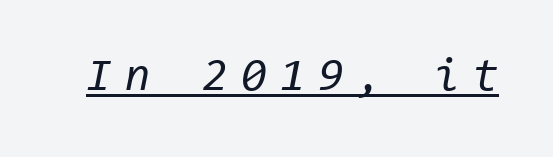
Q: Is the text bold? A: No.
Q: Is the text italic (slanted)? A: Yes, it leans right by about 11 degrees.
Q: Is the text underlined? A: Yes.
Q: Is the spacing between letters normal or unusually wide? A: Unusually wide.
Q: Width (condensed, normal, or wide)? A: Normal.
Q: Stroke contrast? A: Low.
Q: x-height? A: Medium.
Q: Monospaced? A: Yes.
